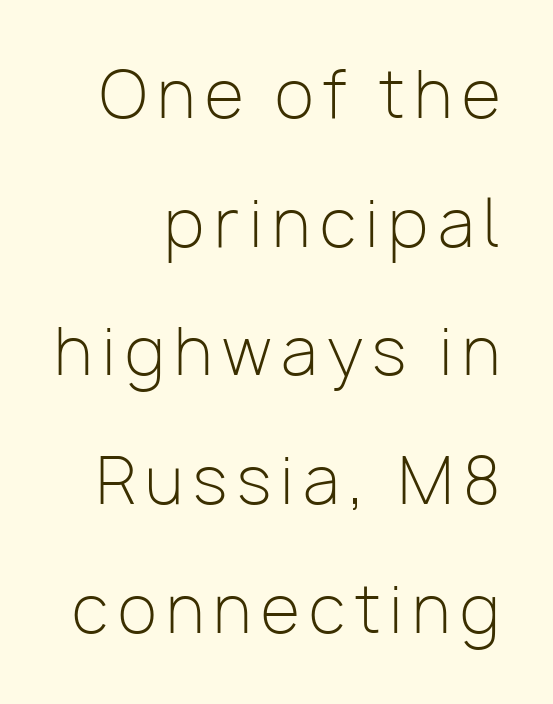
{"serif": "no", "italic": "no", "bold": "no", "weight": "light", "width": "normal", "stroke_contrast": "low", "x_height": "medium", "monospaced": "no", "underline": "no", "align": "right", "line_spacing": "loose", "line_spacing_ratio": 2.01, "glyph_px": 64}
